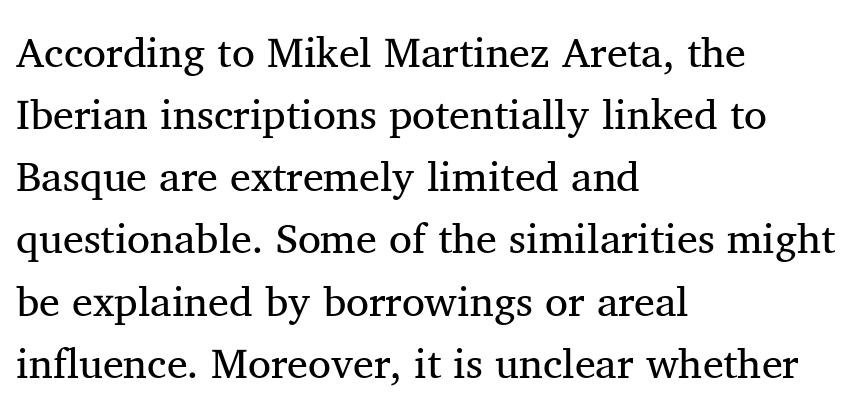
{"serif": "yes", "italic": "no", "bold": "no", "weight": "regular", "width": "normal", "stroke_contrast": "medium", "x_height": "medium", "monospaced": "no", "underline": "no", "align": "left", "line_spacing": "normal", "line_spacing_ratio": 1.48, "letter_spacing": "normal", "letter_spacing_em": 0.0, "glyph_px": 42}
